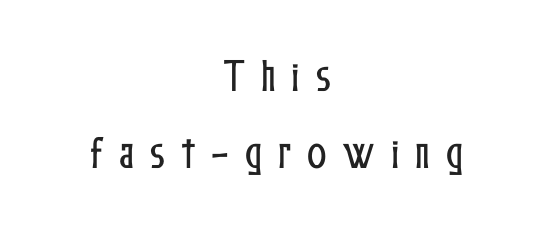
{"italic": "no", "width": "condensed", "stroke_contrast": "low", "x_height": "medium", "monospaced": "no", "underline": "no", "align": "center", "line_spacing": "loose", "line_spacing_ratio": 2.15, "letter_spacing": "wide", "letter_spacing_em": 0.44, "glyph_px": 36}
